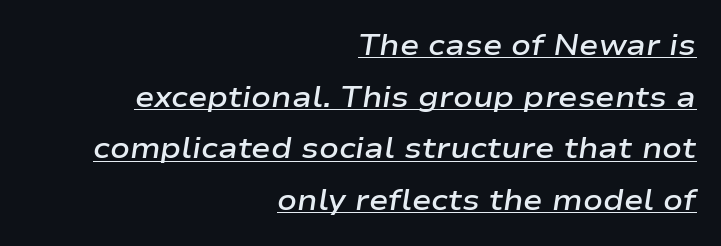
The image shows 29 px semibold, wide type, italic (leaning right); set right-aligned, line spacing 1.78x, normal letter spacing, underlined; low stroke contrast and a medium x-height.
